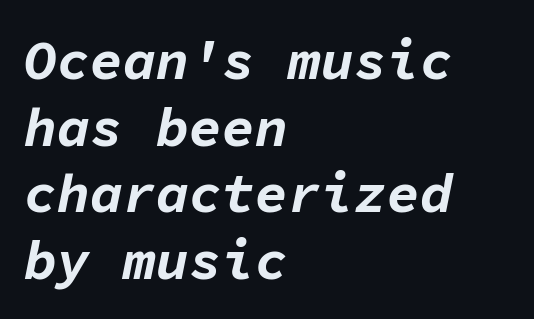
Q: Is the text bold? A: Yes.
Q: Is the text italic (slanted)? A: Yes, it leans right by about 11 degrees.
Q: Is the text underlined? A: No.
Q: How is the paragraph aligned? A: Left-aligned.
Q: Is the spacing between letters normal or unusually wide? A: Normal.
Q: Width (condensed, normal, or wide)? A: Normal.
Q: Stroke contrast? A: Low.
Q: x-height? A: Medium.
Q: Monospaced? A: Yes.
